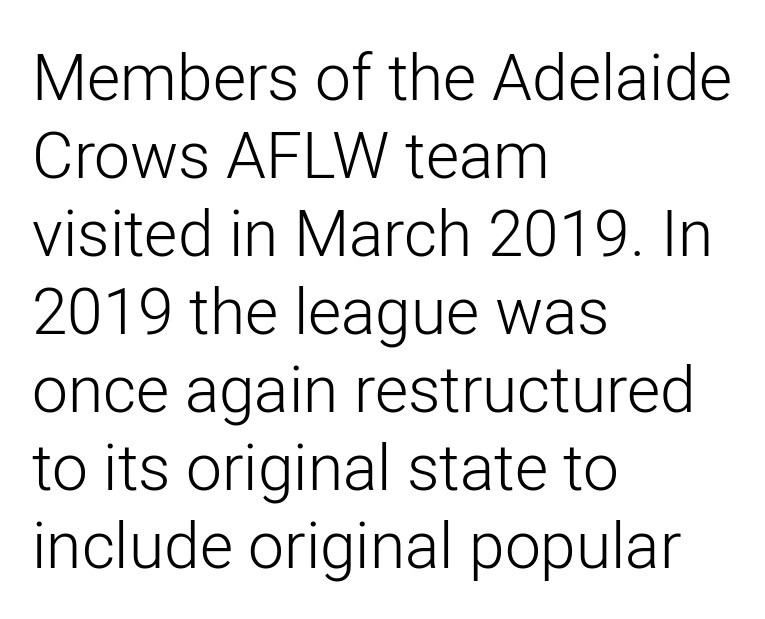
{"serif": "no", "italic": "no", "bold": "no", "weight": "light", "width": "normal", "stroke_contrast": "low", "x_height": "medium", "monospaced": "no", "underline": "no", "align": "left", "line_spacing_ratio": 1.22, "letter_spacing": "normal", "letter_spacing_em": 0.0, "glyph_px": 64}
